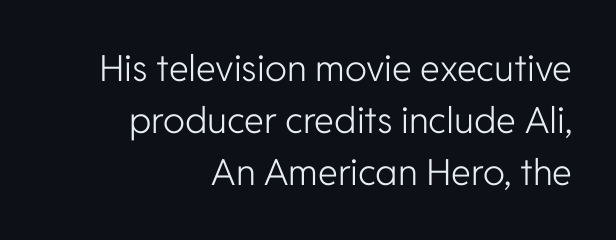
Q: Is the text bold? A: No.
Q: Is the text italic (slanted)? A: No, it is upright.
Q: Is the typeface a serif or a sans-serif typeface? A: Sans-serif.
Q: Is the text underlined? A: No.
Q: How is the paragraph aligned? A: Right-aligned.
Q: Is the spacing between letters normal or unusually wide? A: Normal.
Q: Is the spacing between lines tight, normal or loose? A: Normal.
Q: Width (condensed, normal, or wide)? A: Normal.
Q: Stroke contrast? A: Low.
Q: x-height? A: Medium.
Q: Monospaced? A: No.
